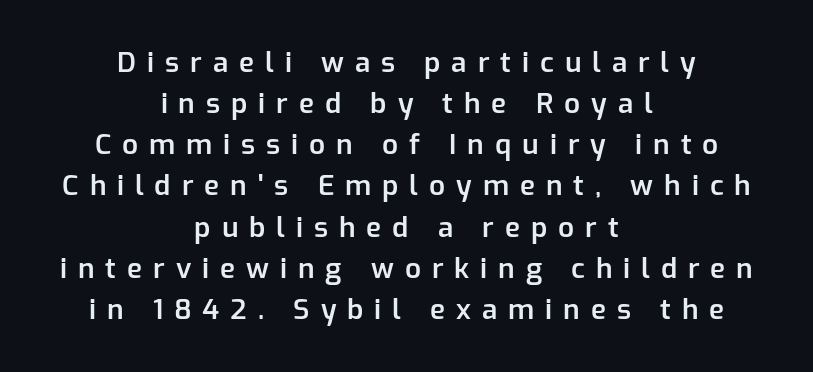
{"serif": "no", "italic": "no", "bold": "semi", "weight": "semibold", "width": "normal", "stroke_contrast": "low", "x_height": "medium", "monospaced": "no", "underline": "no", "align": "center", "line_spacing": "normal", "line_spacing_ratio": 1.47, "letter_spacing": "wide", "letter_spacing_em": 0.39, "glyph_px": 28}
